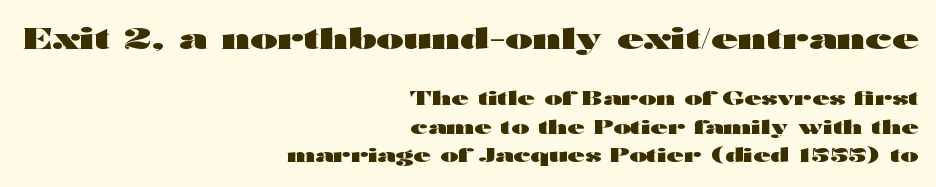
{"italic": "no", "bold": "yes", "weight": "heavy", "width": "wide", "stroke_contrast": "high", "x_height": "medium", "monospaced": "no", "underline": "no", "align": "right", "line_spacing": "normal", "line_spacing_ratio": 1.51, "letter_spacing": "normal", "letter_spacing_em": 0.0, "larger_block": "first", "size_ratio": 1.53, "glyph_px": 29}
